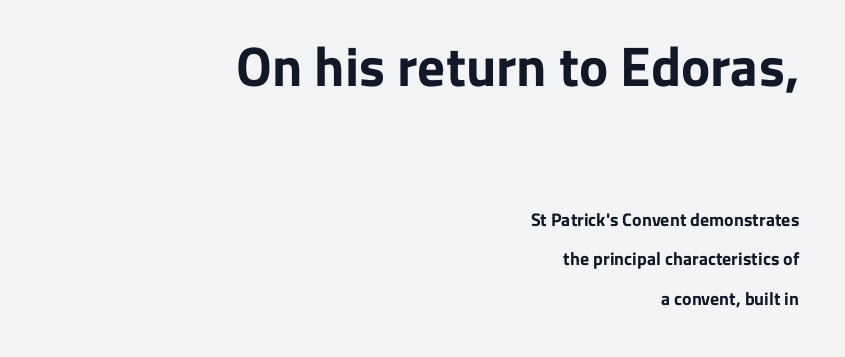
{"serif": "no", "italic": "no", "bold": "yes", "weight": "bold", "width": "normal", "stroke_contrast": "low", "x_height": "medium", "monospaced": "no", "underline": "no", "align": "right", "line_spacing": "loose", "line_spacing_ratio": 2.21, "letter_spacing": "normal", "letter_spacing_em": 0.0, "larger_block": "first", "size_ratio": 3.06, "glyph_px": 55}
